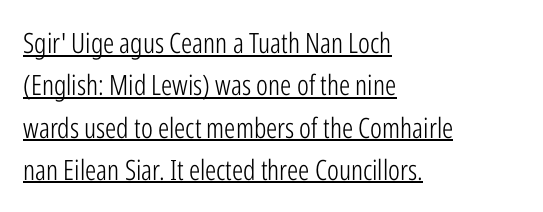
You could call the tracking neutral — neither tight nor loose. Horizontal bands of white between lines are of average thickness. Proportional: the letters do not fall into vertical columns. Style check: upright. Reading down the block, your eye returns to a fixed left position each line. The passage shown is not bold in any degree.
